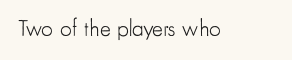
{"italic": "no", "bold": "no", "underline": "no", "letter_spacing": "normal", "letter_spacing_em": 0.0, "glyph_px": 23}
